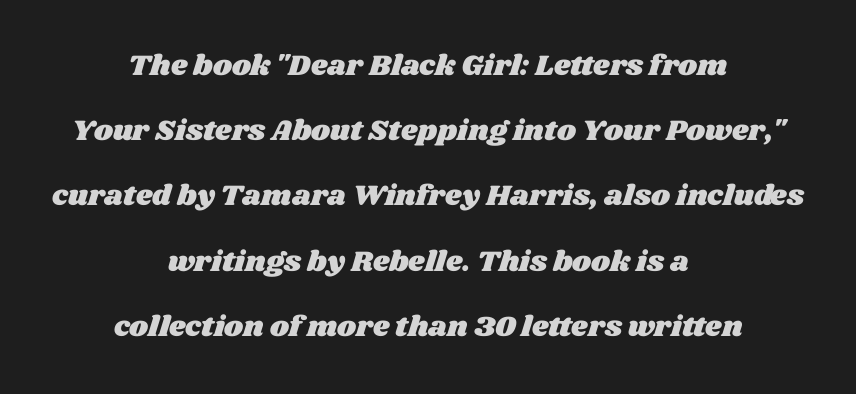
The image shows 29 px wide type; set centered, loose line spacing (2.25x), normal letter spacing, not underlined; medium stroke contrast and a large x-height.
